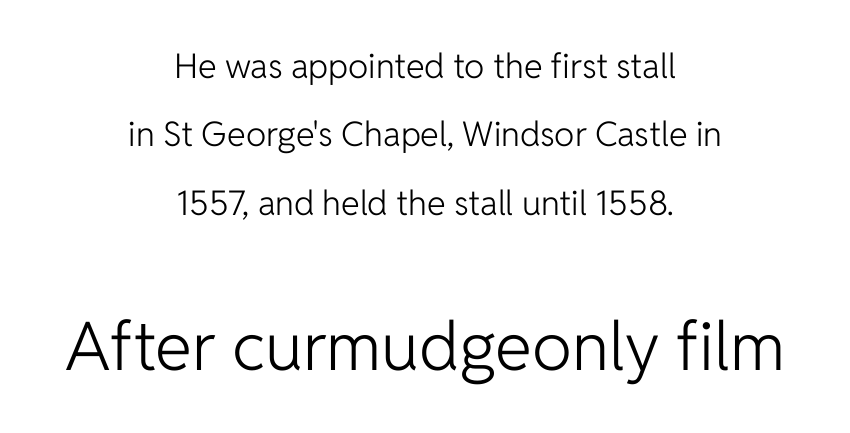
Every row of glyphs is offset so its center matches the block's center. Each new line begins a long way beneath the previous one. Words float on clear page, feet unadorned. Of the two passages, the one underneath uses the larger point size.
